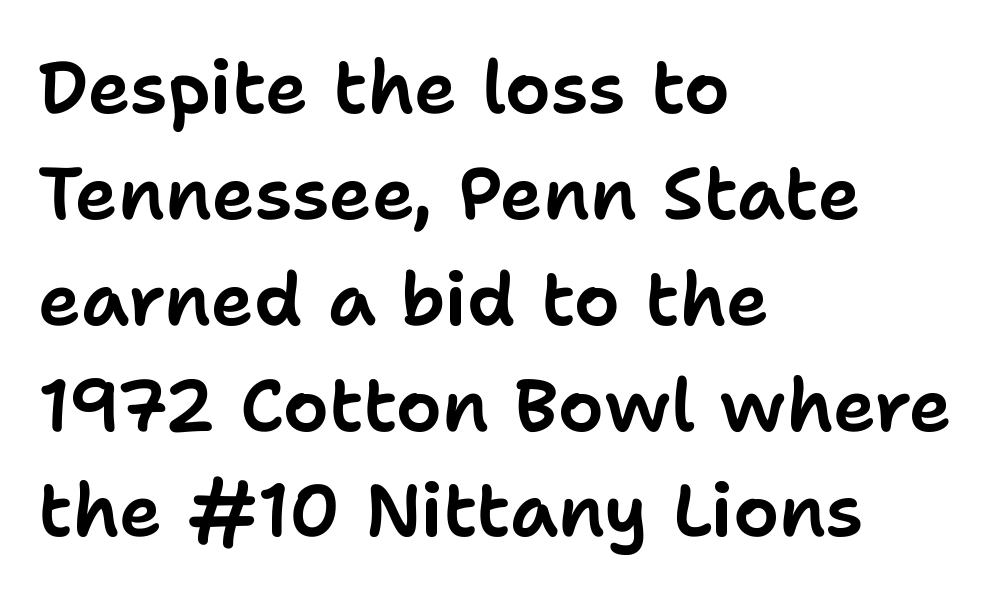
{"serif": "no", "italic": "no", "width": "normal", "stroke_contrast": "low", "x_height": "medium", "monospaced": "no", "underline": "no", "align": "left", "line_spacing": "normal", "line_spacing_ratio": 1.45, "letter_spacing": "normal", "letter_spacing_em": 0.0, "glyph_px": 73}
